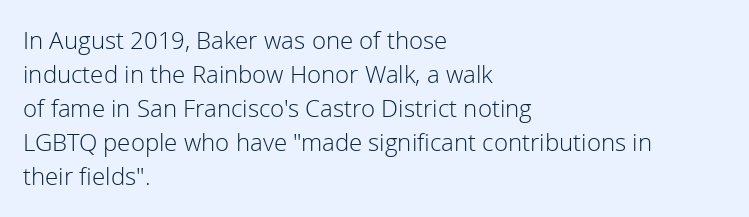
Just letters on the line, the space beneath them empty. The lines sit at an ordinary, default distance from one another. Reading down the block, your eye returns to a fixed left position each line. Think standard paragraph weight, or any step lighter than that.
